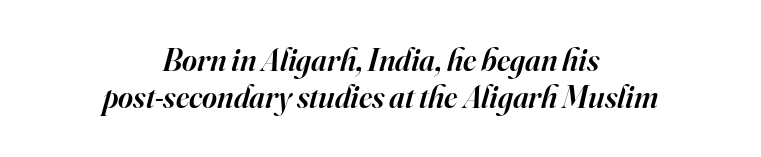
The image shows 32 px semibold serif type, italic (leaning right); set centered, line spacing 1.17x, normal letter spacing, not underlined; high stroke contrast and a small x-height.
